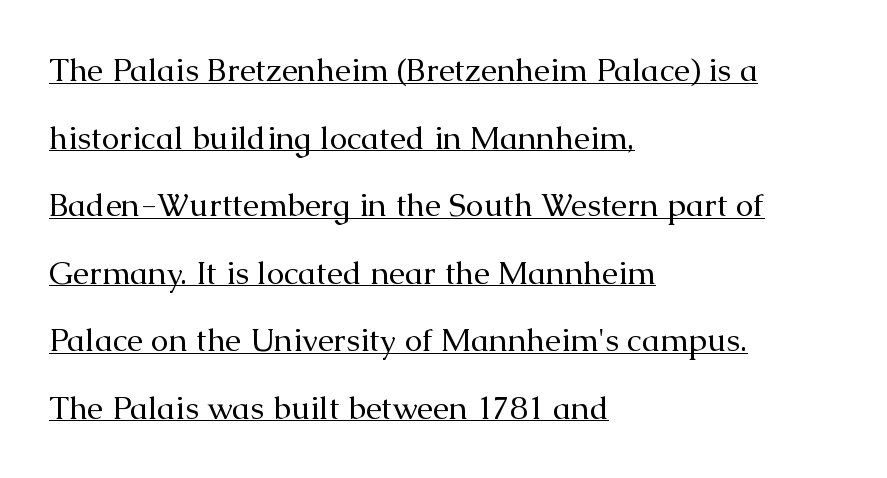
The designer dialed line spacing up above the default. Compared with a typical body face, this is equally light or lighter still. The passage shown is typed in a proportional face where columns would drift. The rendering anchors every line to the left-hand side.
